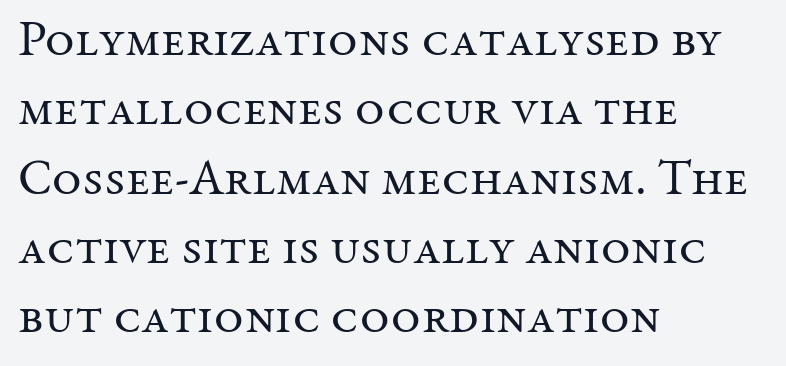
The image shows 51 px regular-weight serif type, upright; set left-aligned, normal line spacing (1.36x), normal letter spacing, not underlined; medium stroke contrast and a medium x-height.
